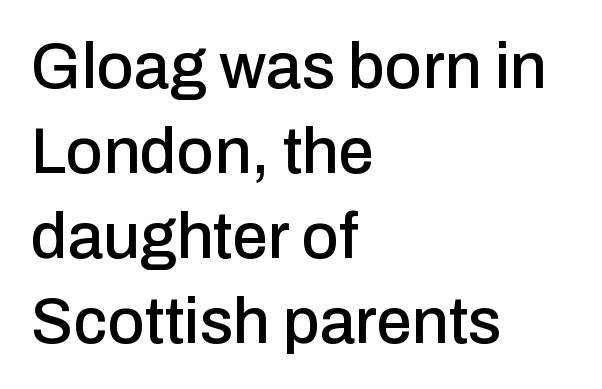
The image shows 64 px sans-serif type, upright; set left-aligned, normal line spacing (1.33x), normal letter spacing, not underlined; low stroke contrast and a medium x-height.
